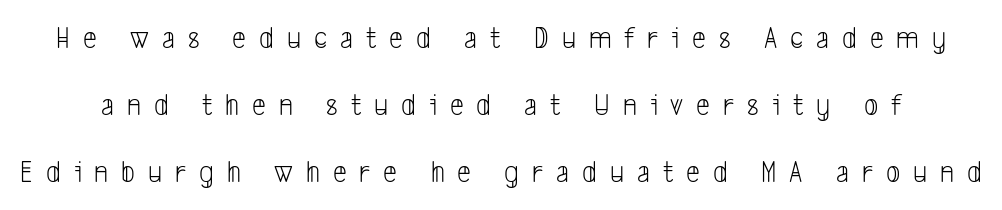
The image shows 31 px light, condensed sans-serif type; set loose line spacing (2.16x), unusually wide letter spacing (+0.42 em), not underlined; low stroke contrast and a medium x-height.
